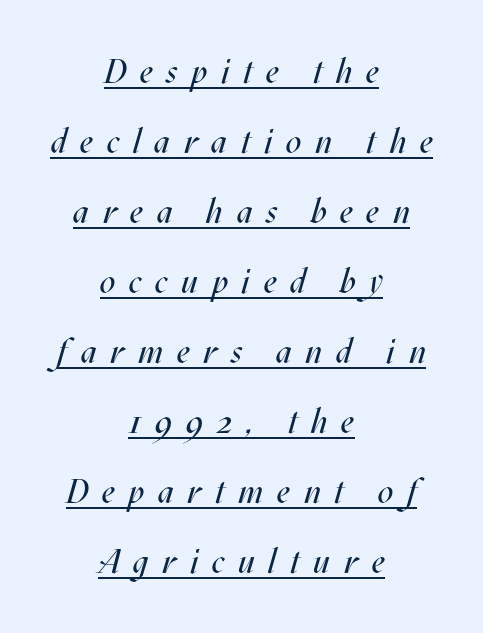
The image shows 34 px regular-weight, condensed type, italic (leaning right); set centered, loose line spacing (2.06x), unusually wide letter spacing (+0.4 em), underlined; medium stroke contrast and a large x-height.
